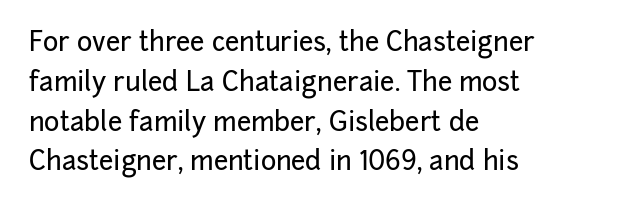
How would I describe the line gaps? Plain and ordinary. Does extra space separate the letters? No, they use regular spacing. These lines stack with their left ends in a neat column. Underlining? Definitely not there. Quick note: not italic, upright.
